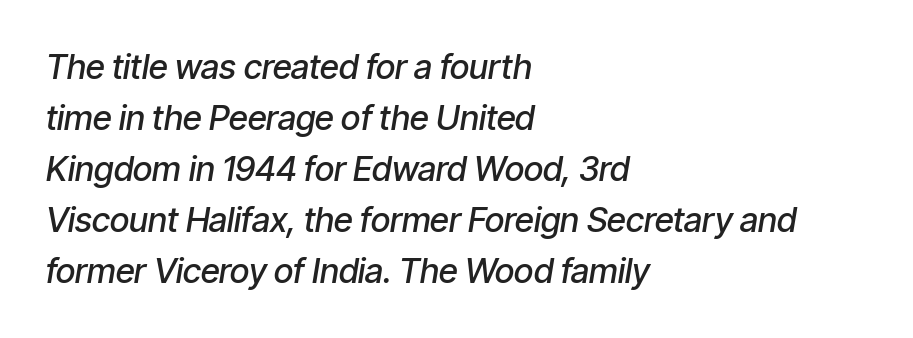
{"italic": "yes", "lean": "right", "slant_degrees": 9, "bold": "semi", "weight": "semibold", "width": "condensed", "stroke_contrast": "low", "x_height": "medium", "monospaced": "no", "underline": "no", "align": "left", "line_spacing": "normal", "line_spacing_ratio": 1.5, "letter_spacing": "normal", "letter_spacing_em": 0.0, "glyph_px": 34}
